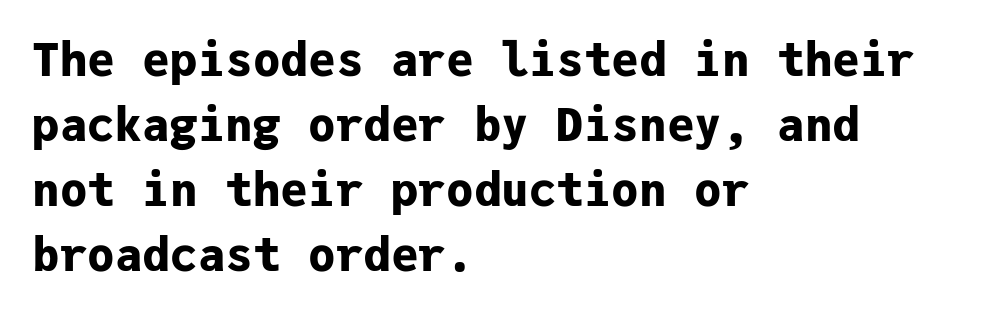
The image shows 46 px bold sans-serif type, upright, monospaced; set left-aligned, normal line spacing (1.41x), normal letter spacing, not underlined; low stroke contrast and a medium x-height.
